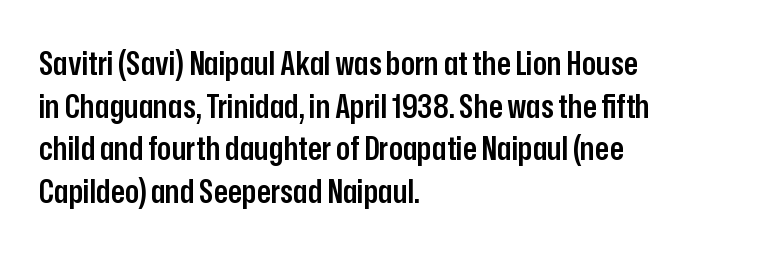
The image shows 33 px semibold, condensed sans-serif type, upright; set left-aligned, normal line spacing (1.29x), normal letter spacing, not underlined; low stroke contrast and a medium x-height.
